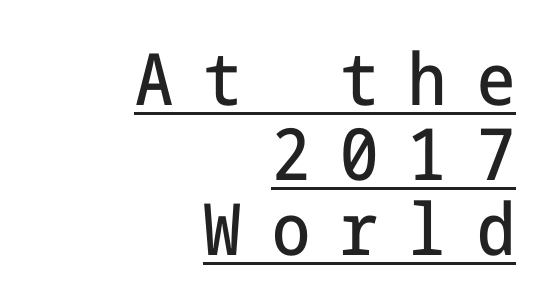
The image shows 72 px condensed sans-serif type, upright; set right-aligned, tight line spacing (1.04x), unusually wide letter spacing (+0.42 em), underlined; low stroke contrast and a medium x-height.
